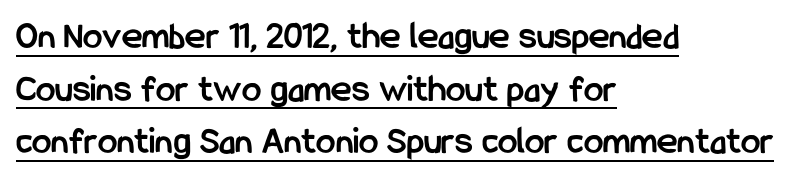
Q: Is the text bold? A: Yes.
Q: Is the text italic (slanted)? A: No, it is upright.
Q: Is the typeface a serif or a sans-serif typeface? A: Sans-serif.
Q: Is the text underlined? A: Yes.
Q: How is the paragraph aligned? A: Left-aligned.
Q: Is the spacing between letters normal or unusually wide? A: Normal.
Q: Is the spacing between lines tight, normal or loose? A: Normal.
Q: Width (condensed, normal, or wide)? A: Condensed.
Q: Stroke contrast? A: Low.
Q: x-height? A: Medium.
Q: Monospaced? A: No.
